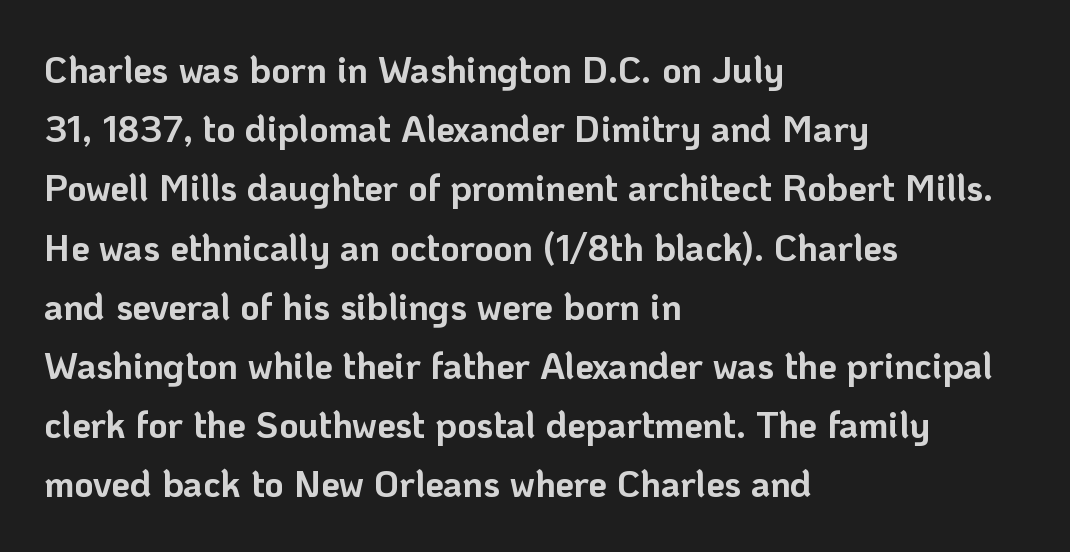
Each new line begins a customary step beneath the previous one. The text block is weighted toward the left margin, trailing off unevenly rightward. Beneath every word, the page is bare. The rendering uses a bold face; every stroke is thick and dark. There is no visible air inserted between adjacent glyphs. Quick note: not italic, upright.
